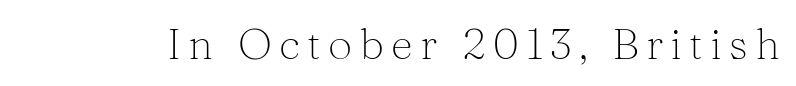
Designer's note — italics off, roman on. The passage shown is typed in a proportional face where columns would drift. The glyphs in this specimen are seriffed. Stroke mass is kept to a normal reading level or below. The space directly below the letters is spotless.
